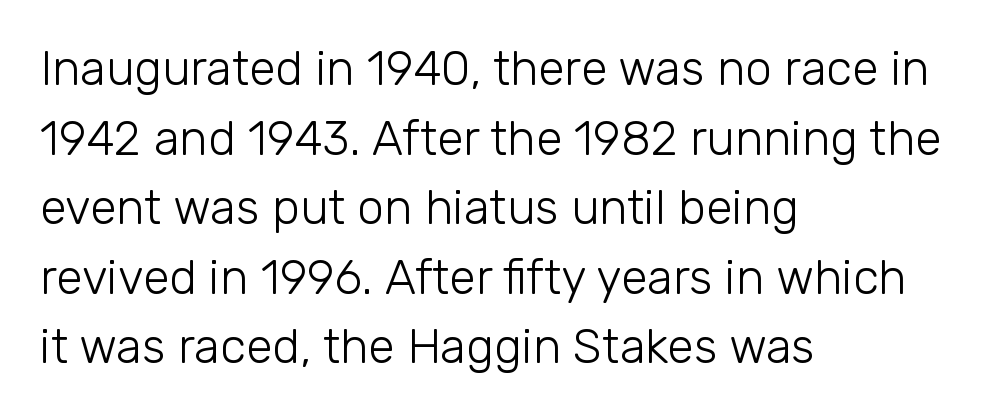
{"serif": "no", "italic": "no", "bold": "no", "weight": "light", "width": "normal", "stroke_contrast": "low", "x_height": "medium", "monospaced": "no", "underline": "no", "align": "left", "line_spacing": "normal", "line_spacing_ratio": 1.45, "letter_spacing": "normal", "letter_spacing_em": 0.0, "glyph_px": 48}
